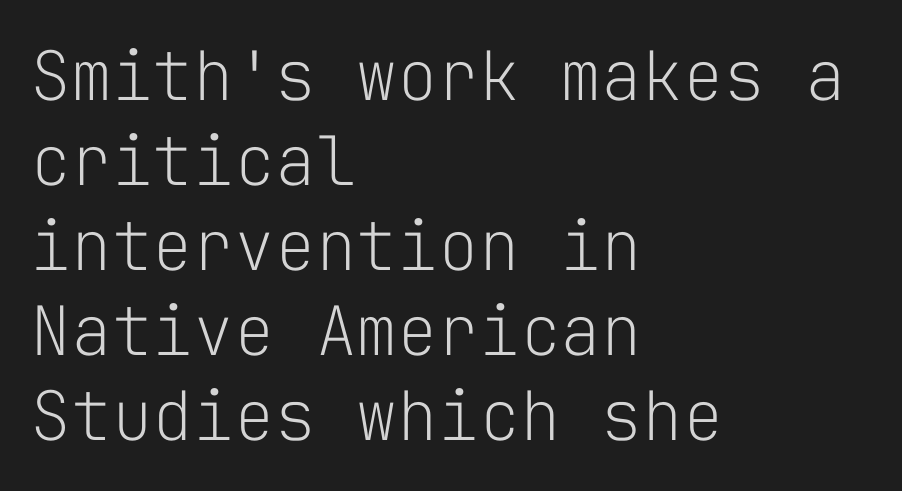
Q: Is the text bold? A: No.
Q: Is the text italic (slanted)? A: No, it is upright.
Q: Is the typeface a serif or a sans-serif typeface? A: Sans-serif.
Q: Is the text underlined? A: No.
Q: How is the paragraph aligned? A: Left-aligned.
Q: Is the spacing between letters normal or unusually wide? A: Normal.
Q: Is the spacing between lines tight, normal or loose? A: Normal.
Q: Width (condensed, normal, or wide)? A: Normal.
Q: Stroke contrast? A: Low.
Q: x-height? A: Medium.
Q: Monospaced? A: Yes.
